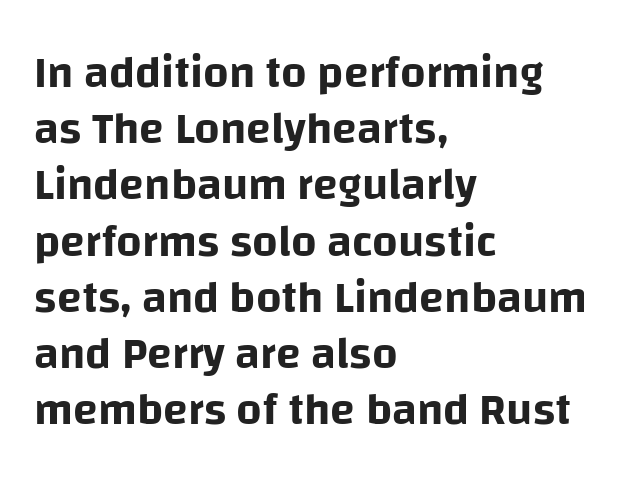
{"serif": "no", "italic": "no", "width": "normal", "stroke_contrast": "low", "x_height": "large", "monospaced": "no", "underline": "no", "align": "left", "line_spacing": "normal", "line_spacing_ratio": 1.25, "letter_spacing": "normal", "letter_spacing_em": 0.0, "glyph_px": 45}
